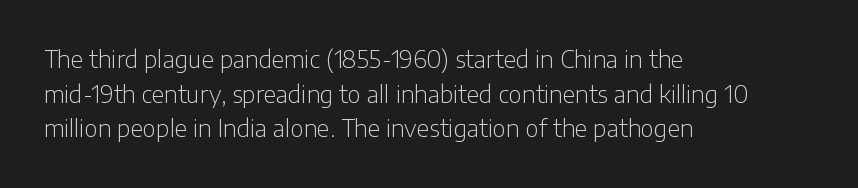
{"italic": "no", "bold": "no", "underline": "no", "align": "left", "line_spacing": "normal", "line_spacing_ratio": 1.51, "letter_spacing": "normal", "letter_spacing_em": 0.0, "glyph_px": 23}
